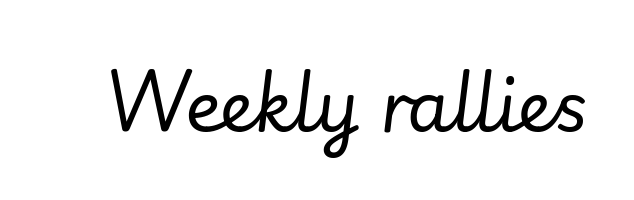
{"italic": "yes", "lean": "right", "slant_degrees": 7, "bold": "no", "weight": "regular", "width": "normal", "stroke_contrast": "low", "x_height": "small", "monospaced": "no", "underline": "no", "letter_spacing": "normal", "letter_spacing_em": 0.0, "glyph_px": 69}
